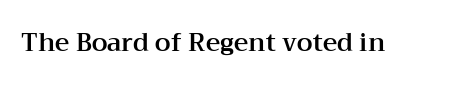
The image shows 25 px text type, upright; set normal letter spacing, not underlined.
